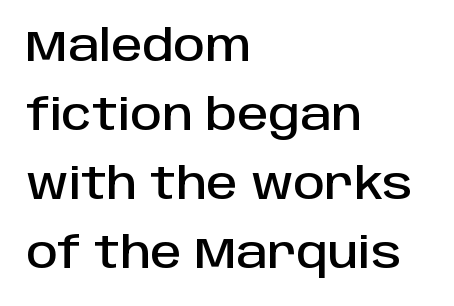
The image shows 44 px sans-serif type, upright; set left-aligned, normal line spacing (1.57x), normal letter spacing, not underlined; low stroke contrast and a large x-height.
